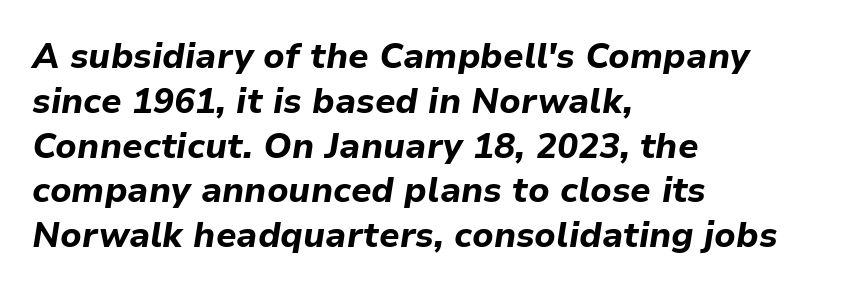
The rendering applies a slant to the glyphs. Horizontally, the lines are justified to the leading edge only. The passage shown is emphatically bold. Horizontal bands of white between lines are of average thickness. Nobody touched the tracking dial on this one.
